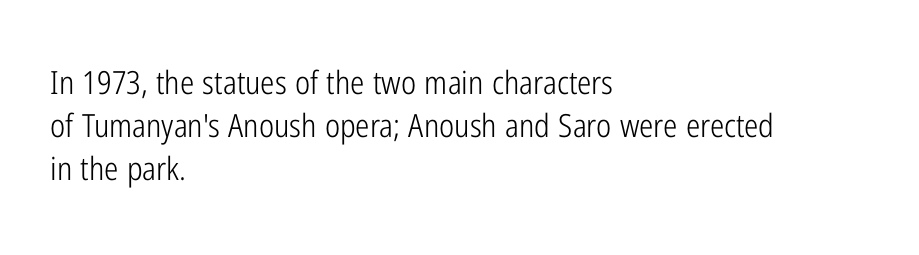
{"serif": "no", "italic": "no", "bold": "no", "weight": "light", "width": "condensed", "stroke_contrast": "low", "x_height": "medium", "monospaced": "no", "underline": "no", "align": "left", "line_spacing": "normal", "line_spacing_ratio": 1.35, "letter_spacing": "normal", "letter_spacing_em": 0.0, "glyph_px": 32}
